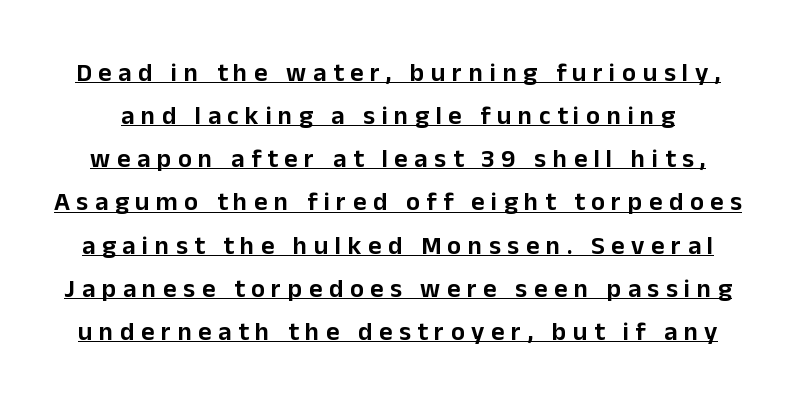
Underlined type. The typography opts for an upright posture over an oblique one. Loose tracking; the words dissolve into strings of separated letters. The rendering uses a moderate line-height, typical for paragraphs.
